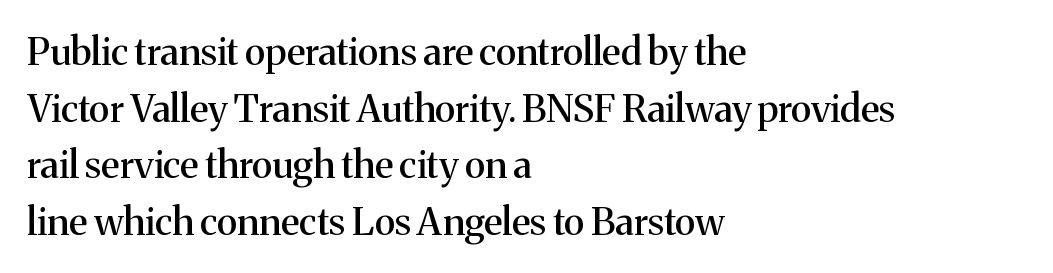
Q: Is the text italic (slanted)? A: No, it is upright.
Q: Is the typeface a serif or a sans-serif typeface? A: Serif.
Q: Is the text underlined? A: No.
Q: How is the paragraph aligned? A: Left-aligned.
Q: Is the spacing between letters normal or unusually wide? A: Normal.
Q: Is the spacing between lines tight, normal or loose? A: Normal.
Q: Width (condensed, normal, or wide)? A: Normal.
Q: Stroke contrast? A: Medium.
Q: x-height? A: Medium.
Q: Monospaced? A: No.
